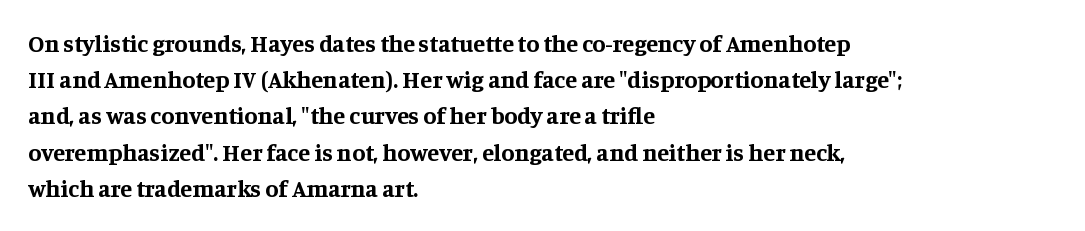
Q: Is the text bold? A: Yes.
Q: Is the text italic (slanted)? A: No, it is upright.
Q: Is the text underlined? A: No.
Q: How is the paragraph aligned? A: Left-aligned.
Q: Is the spacing between letters normal or unusually wide? A: Normal.
Q: Is the spacing between lines tight, normal or loose? A: Normal.
